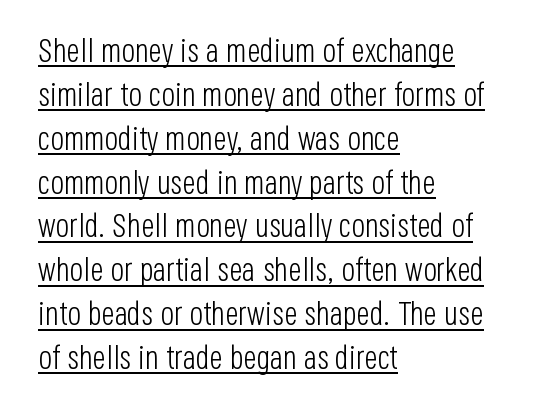
The image shows 32 px light, condensed sans-serif type, upright; set left-aligned, normal line spacing (1.37x), normal letter spacing, underlined; low stroke contrast and a large x-height.
